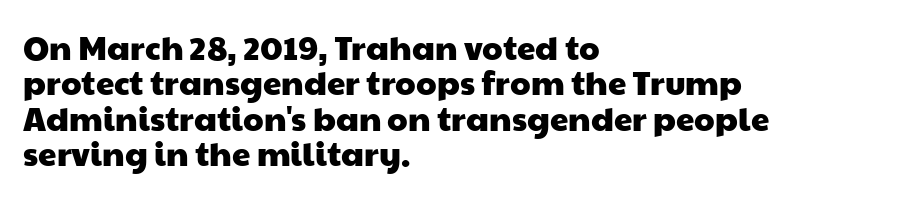
Q: Is the typeface a serif or a sans-serif typeface? A: Sans-serif.
Q: Is the text underlined? A: No.
Q: How is the paragraph aligned? A: Left-aligned.
Q: Is the spacing between letters normal or unusually wide? A: Normal.
Q: Is the spacing between lines tight, normal or loose? A: Tight.
Q: Width (condensed, normal, or wide)? A: Wide.
Q: Stroke contrast? A: Low.
Q: x-height? A: Medium.
Q: Monospaced? A: No.
